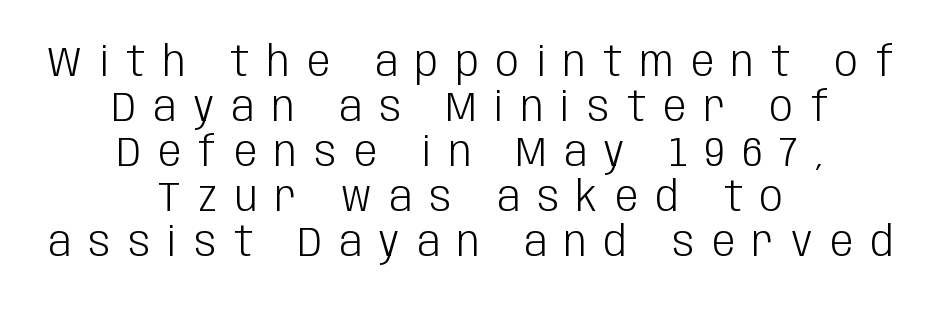
{"serif": "no", "italic": "no", "bold": "no", "weight": "light", "width": "condensed", "stroke_contrast": "low", "x_height": "large", "monospaced": "no", "underline": "no", "align": "center", "line_spacing": "tight", "line_spacing_ratio": 1.1, "letter_spacing": "wide", "letter_spacing_em": 0.43, "glyph_px": 41}
